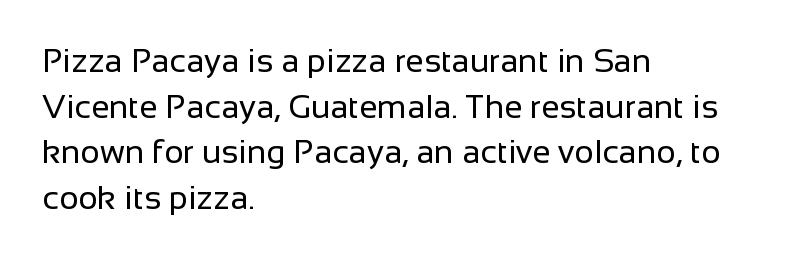
Q: Is the text bold? A: No.
Q: Is the text italic (slanted)? A: No, it is upright.
Q: Is the typeface a serif or a sans-serif typeface? A: Sans-serif.
Q: Is the text underlined? A: No.
Q: How is the paragraph aligned? A: Left-aligned.
Q: Is the spacing between letters normal or unusually wide? A: Normal.
Q: Is the spacing between lines tight, normal or loose? A: Normal.
Q: Width (condensed, normal, or wide)? A: Normal.
Q: Stroke contrast? A: Low.
Q: x-height? A: Medium.
Q: Monospaced? A: No.
